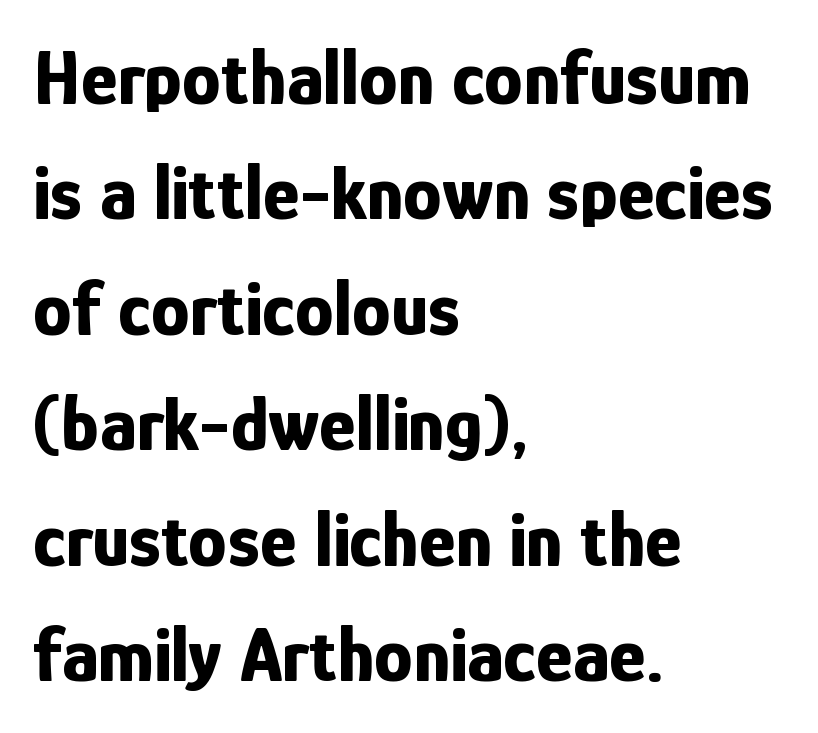
The image shows 78 px bold, condensed sans-serif type, upright; set left-aligned, normal line spacing (1.48x), normal letter spacing, not underlined; low stroke contrast and a medium x-height.
